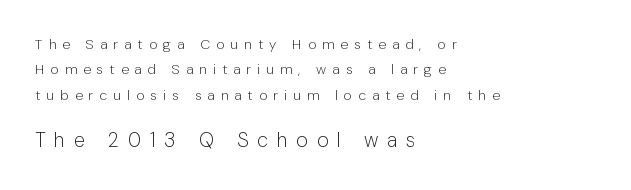
It's the straight-up-and-down kind of type. Bare-footed words on every line. A typesetter would call this heavily tracked-out type. Does the bottom block carry the larger type? Yes, it does.
